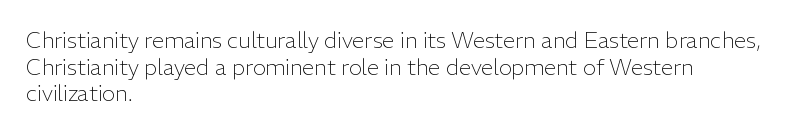
{"italic": "no", "bold": "no", "underline": "no", "align": "left", "line_spacing_ratio": 1.21, "letter_spacing": "normal", "letter_spacing_em": 0.0, "glyph_px": 22}
